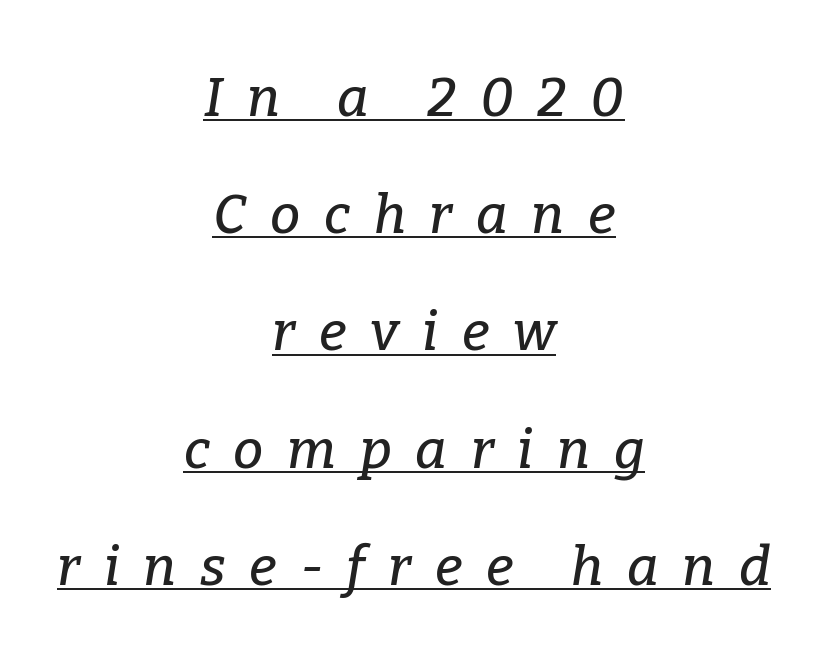
The image shows 54 px serif type, italic (leaning right); set centered, loose line spacing (2.17x), unusually wide letter spacing (+0.44 em), underlined; low stroke contrast and a medium x-height.
